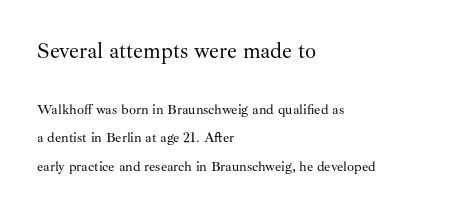
Q: Is the text bold? A: No.
Q: Is the text italic (slanted)? A: No, it is upright.
Q: Is the text underlined? A: No.
Q: How is the paragraph aligned? A: Left-aligned.
Q: Is the spacing between letters normal or unusually wide? A: Normal.
Q: Is the spacing between lines tight, normal or loose? A: Loose.
Q: Which block of text is set in a larger size, the first (top) or the second (bottom)? A: The first (top) one.
